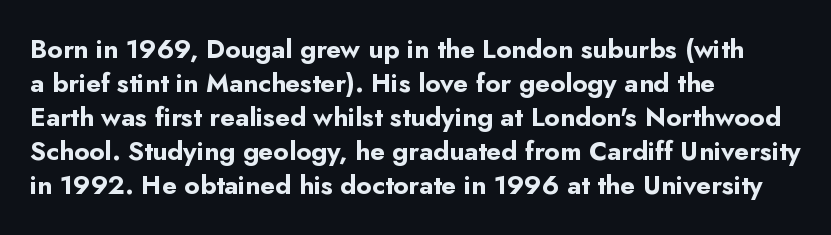
{"italic": "no", "bold": "yes", "underline": "no", "align": "left", "line_spacing": "normal", "line_spacing_ratio": 1.31, "letter_spacing": "normal", "letter_spacing_em": 0.0, "glyph_px": 26}
